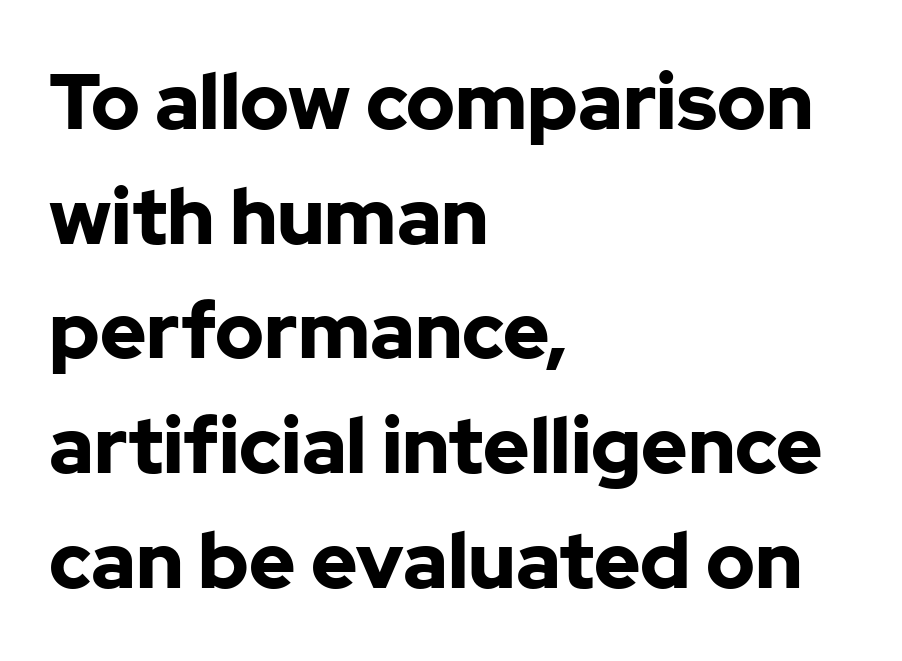
{"serif": "no", "italic": "no", "bold": "yes", "weight": "bold", "width": "normal", "stroke_contrast": "low", "x_height": "medium", "monospaced": "no", "underline": "no", "align": "left", "line_spacing": "normal", "line_spacing_ratio": 1.47, "letter_spacing": "normal", "letter_spacing_em": 0.0, "glyph_px": 78}
